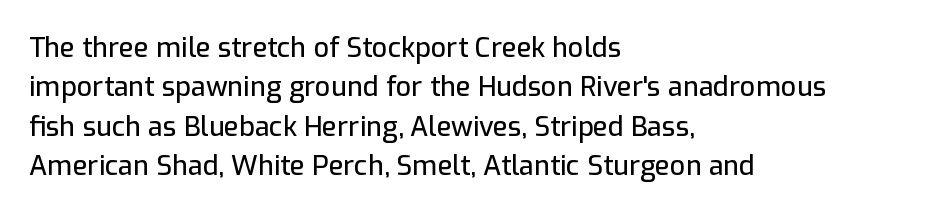
Rule under the text: the space is simply empty. The passage is arranged the way most books set body copy — flush left. This is the regular roman posture of the typeface. Default kerning and tracking; the words read as compact shapes.
